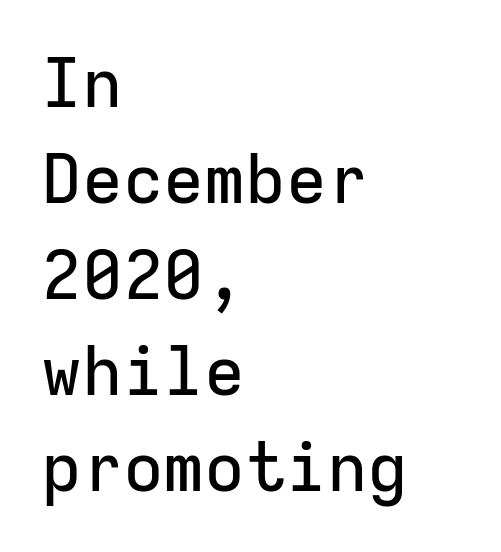
{"serif": "no", "italic": "no", "width": "normal", "stroke_contrast": "low", "x_height": "medium", "monospaced": "yes", "underline": "no", "align": "left", "line_spacing": "normal", "line_spacing_ratio": 1.41, "letter_spacing": "normal", "letter_spacing_em": 0.0, "glyph_px": 68}
